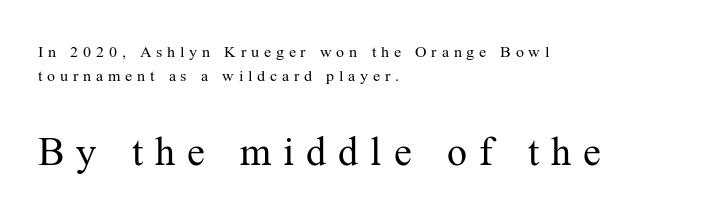
Each word looks stretched out because of the extra space between its letters. Underline: absent. The second block has been scaled up relative to the first. If you drew a line through each stem, it would be perfectly vertical.
